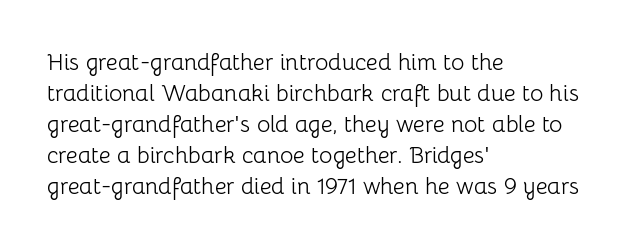
{"italic": "no", "bold": "no", "underline": "no", "align": "left", "line_spacing": "normal", "line_spacing_ratio": 1.35, "letter_spacing": "normal", "letter_spacing_em": 0.0, "glyph_px": 23}
